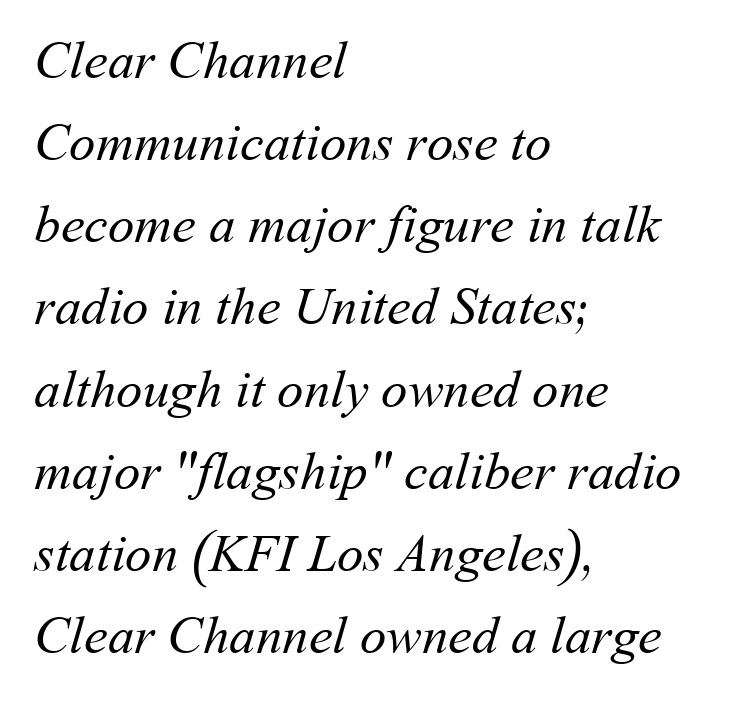
{"bold": "no", "weight": "regular", "width": "normal", "stroke_contrast": "medium", "x_height": "medium", "monospaced": "no", "underline": "no", "align": "left", "line_spacing": "normal", "line_spacing_ratio": 1.55, "letter_spacing": "normal", "letter_spacing_em": 0.0, "glyph_px": 53}
